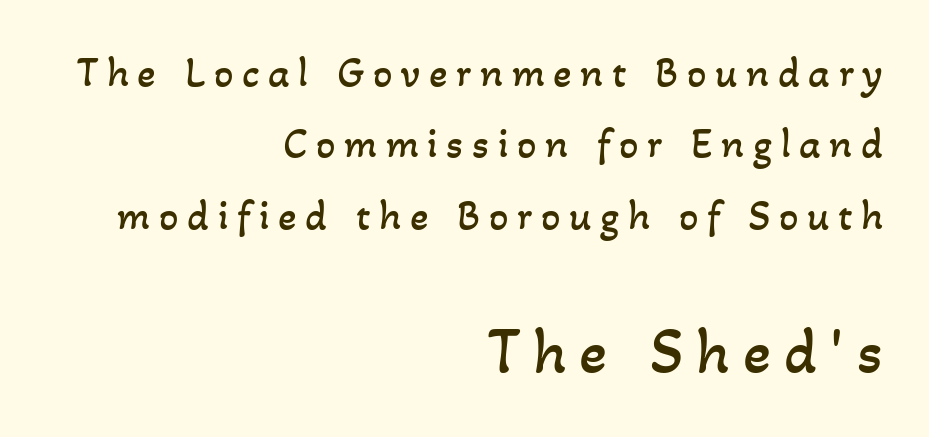
{"bold": "no", "weight": "regular", "width": "normal", "stroke_contrast": "low", "x_height": "small", "monospaced": "no", "underline": "no", "align": "right", "line_spacing": "normal", "line_spacing_ratio": 1.66, "letter_spacing": "wide", "letter_spacing_em": 0.2, "larger_block": "second", "size_ratio": 1.51, "glyph_px": 65}
